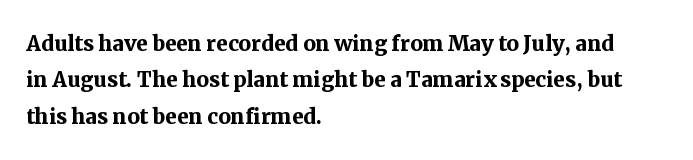
{"serif": "yes", "italic": "no", "bold": "yes", "weight": "semibold", "width": "normal", "stroke_contrast": "medium", "x_height": "medium", "monospaced": "no", "underline": "no", "align": "left", "line_spacing": "normal", "line_spacing_ratio": 1.3, "letter_spacing": "normal", "letter_spacing_em": 0.0, "glyph_px": 28}
